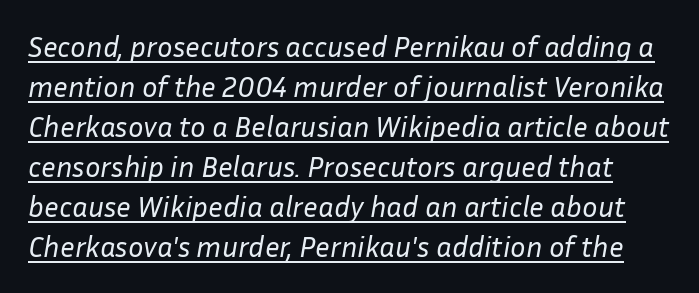
Q: Is the text bold? A: No.
Q: Is the text italic (slanted)? A: Yes, it leans right by about 10 degrees.
Q: Is the text underlined? A: Yes.
Q: Is the spacing between letters normal or unusually wide? A: Normal.
Q: Is the spacing between lines tight, normal or loose? A: Normal.
Q: Width (condensed, normal, or wide)? A: Normal.
Q: Stroke contrast? A: Low.
Q: x-height? A: Medium.
Q: Monospaced? A: No.
